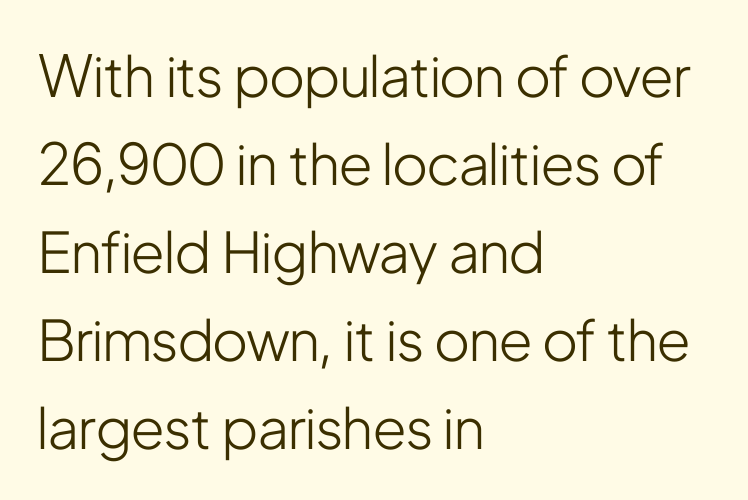
The image shows 56 px light, condensed sans-serif type, upright; set left-aligned, normal line spacing (1.57x), normal letter spacing, not underlined; low stroke contrast and a medium x-height.
